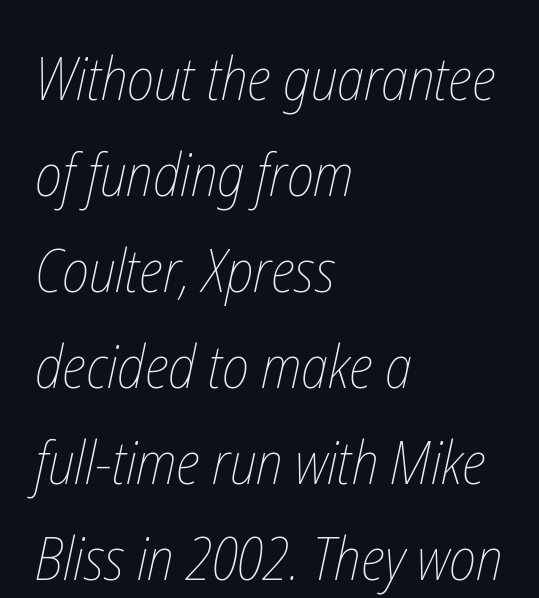
{"bold": "no", "weight": "thin", "width": "condensed", "stroke_contrast": "low", "x_height": "medium", "monospaced": "no", "underline": "no", "align": "left", "line_spacing": "normal", "line_spacing_ratio": 1.6, "letter_spacing": "normal", "letter_spacing_em": 0.0, "glyph_px": 60}
